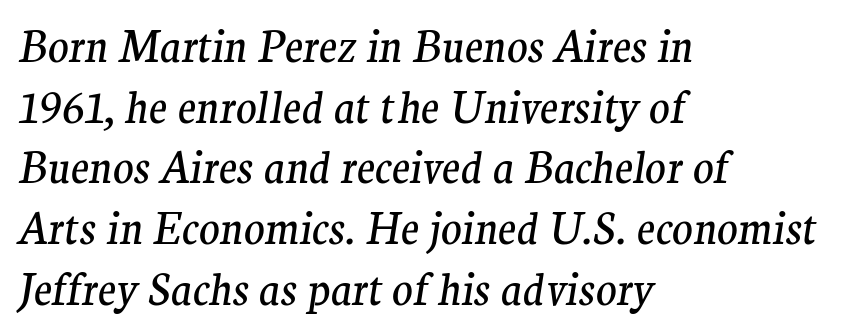
The image shows 43 px regular-weight serif type, italic (leaning right); set left-aligned, normal line spacing (1.41x), normal letter spacing, not underlined; medium stroke contrast and a medium x-height.
